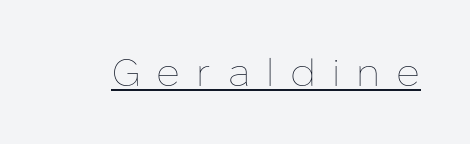
The image shows 39 px thin type, upright; set unusually wide letter spacing (+0.41 em), underlined; low stroke contrast and a medium x-height.
